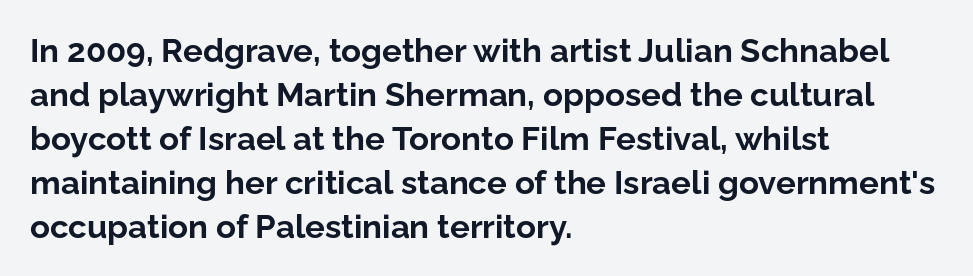
Do the characters align in a grid? No, the font is proportional. In terms of letterform style, serifs are entirely absent. The face used here has the dense, thick strokes of a bold. The rendering keeps characters at their native spacing.
